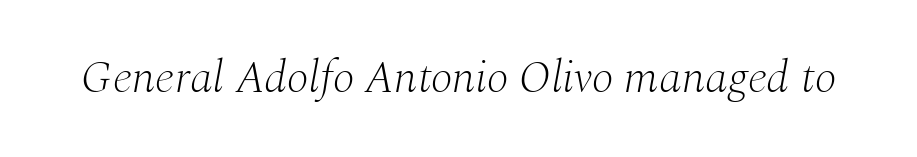
The image shows 46 px light serif type, italic (leaning right); set normal letter spacing, not underlined; medium stroke contrast and a medium x-height.
